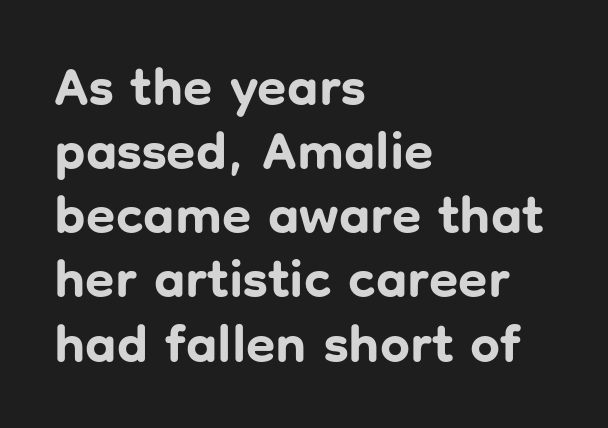
The image shows 53 px bold sans-serif type, upright; set left-aligned, line spacing 1.21x, normal letter spacing, not underlined; low stroke contrast and a medium x-height.
